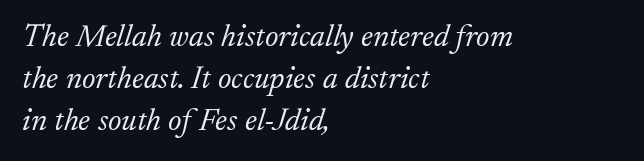
The image shows 32 px light serif type, italic (leaning right); set left-aligned, normal line spacing (1.31x), normal letter spacing, not underlined; low stroke contrast and a small x-height.
